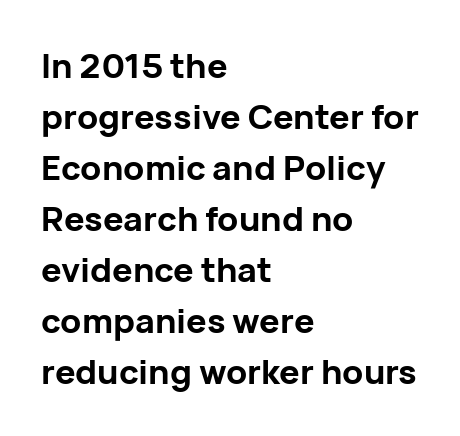
The rendering uses natural spacing where letterforms have individual widths. Nobody touched the tracking dial on this one. The rendering uses a moderate line-height, typical for paragraphs. Heavy-handed strokes throughout: this text is bold.
